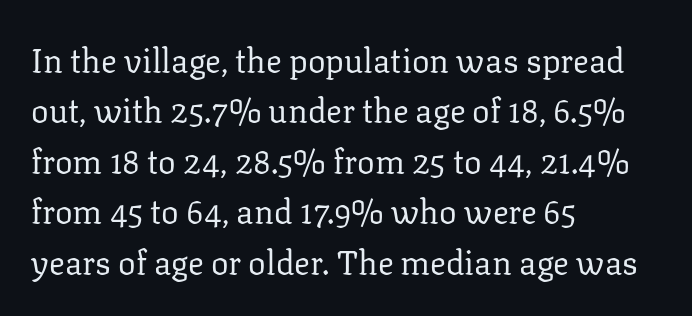
{"serif": "yes", "italic": "no", "bold": "no", "weight": "regular", "width": "normal", "stroke_contrast": "low", "x_height": "medium", "monospaced": "no", "underline": "no", "align": "left", "line_spacing": "normal", "line_spacing_ratio": 1.53, "letter_spacing": "normal", "letter_spacing_em": 0.0, "glyph_px": 33}
